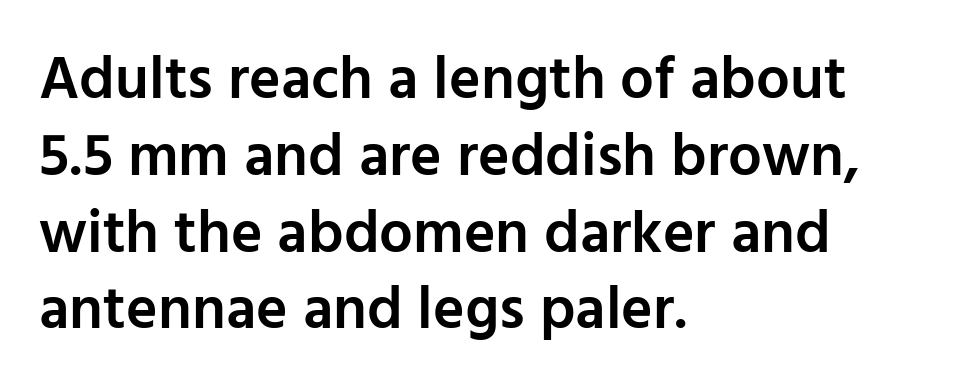
{"serif": "no", "italic": "no", "bold": "semi", "weight": "semibold", "width": "normal", "stroke_contrast": "low", "x_height": "medium", "monospaced": "no", "underline": "no", "align": "left", "line_spacing": "normal", "line_spacing_ratio": 1.28, "letter_spacing": "normal", "letter_spacing_em": 0.0, "glyph_px": 60}
